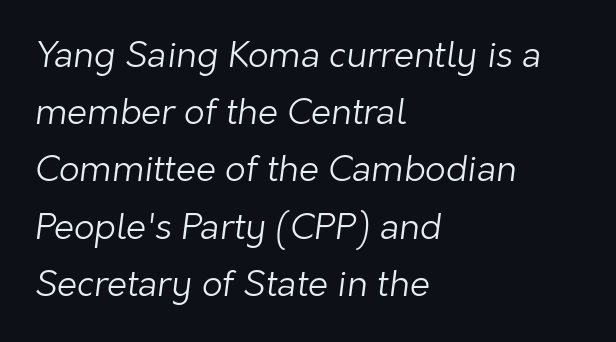
To sum up the face: it is a sans, with no serifs. Whoever set this chose a conventional vertical rhythm. This sample is left-justified, so line endings fall wherever the words run out. Is this a fixed-width face? No — the glyphs have proportional, varying widths.
